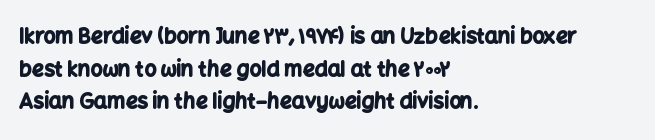
The rendering anchors every line to the left-hand side. In terms of posture, this sample is upright. This sample uses plain, unmodified letter spacing. The gap between lines stays unmarked.
